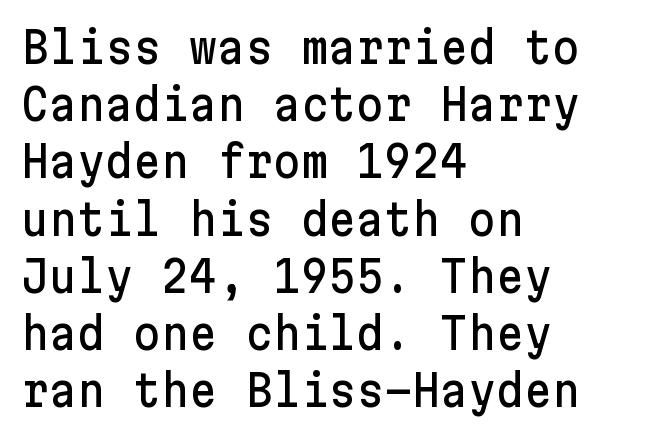
Where is the straight margin? On the left. Does extra space separate the letters? No, they use regular spacing. Unlike italic type, these characters show no tilt at all. Descender tails drop into unmarked territory. One glance says typical: line gaps are just what's usual.
